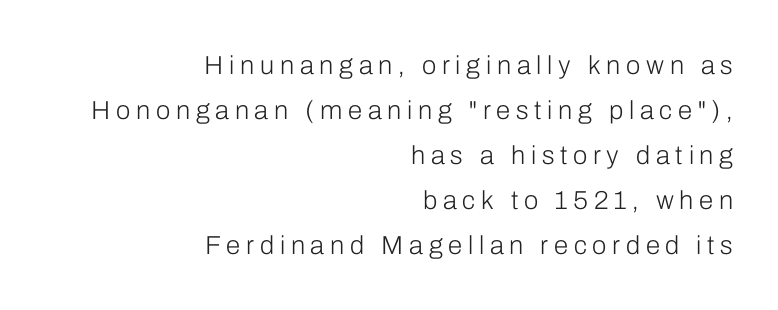
{"italic": "no", "bold": "no", "underline": "no", "align": "right", "line_spacing_ratio": 1.73, "letter_spacing": "wide", "letter_spacing_em": 0.22, "glyph_px": 26}
